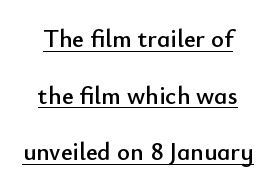
The image shows 25 px text type, upright; set centered, loose line spacing (2.27x), normal letter spacing, underlined.
